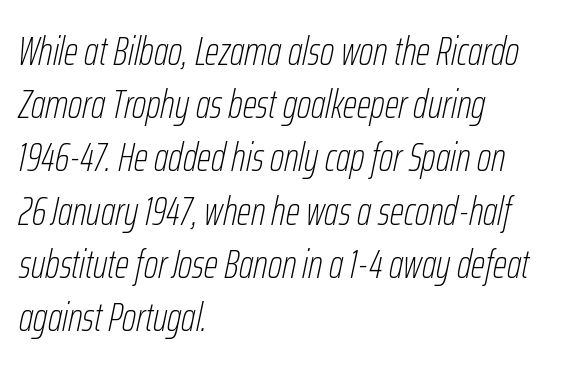
Compared with a typical body face, this is equally light or lighter still. Casual observation: everything's shoved over to the left. Every character sits at an angle, as italics do. Each row of text sits above clean, open space. Compared with typical body copy, the letter spacing here is the same.
